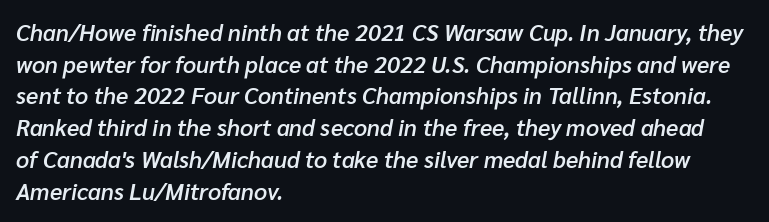
The axis of the letterforms is tilted away from vertical. The tracking reads as untouched default to a designer's eye. The ragged edge is on the right, which tells us the setting is flush left. On the weight axis this lands at semibold, roughly 600.
